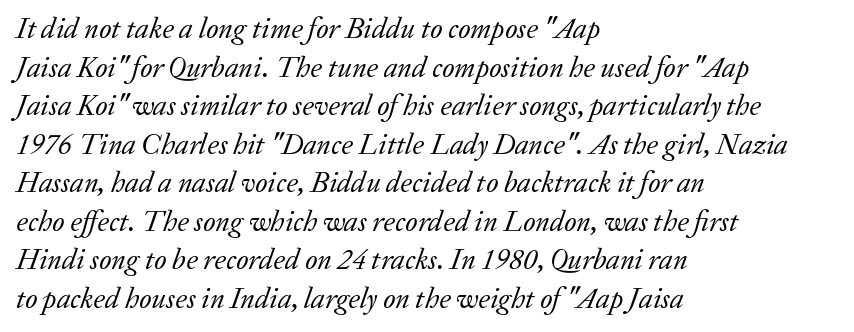
Posture: slanted. Spacing verdict: proportional, widths tailored to each character. Here the glyphs are tracked normally, forming tight word shapes. The passage shown is not underscored anywhere.
